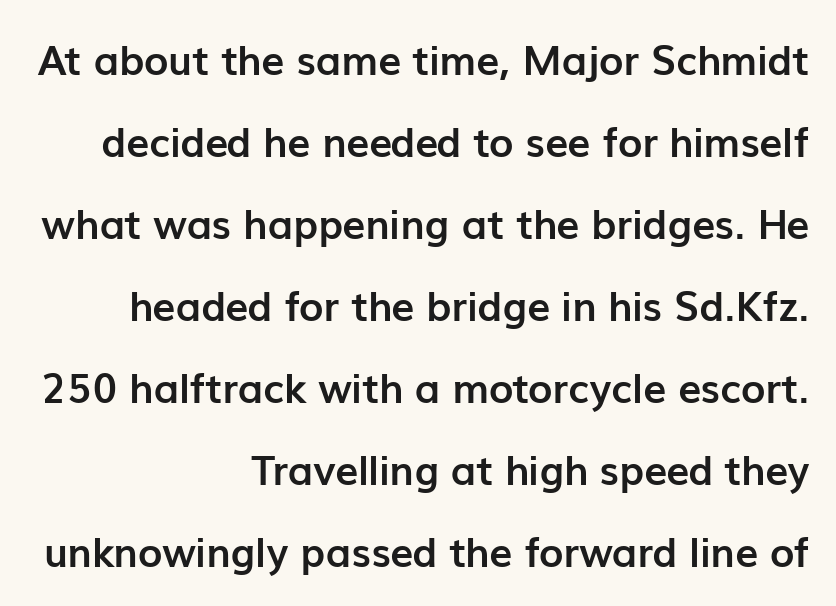
The image shows 41 px semibold sans-serif type, upright; set right-aligned, loose line spacing (2.0x), normal letter spacing, not underlined; low stroke contrast and a medium x-height.
